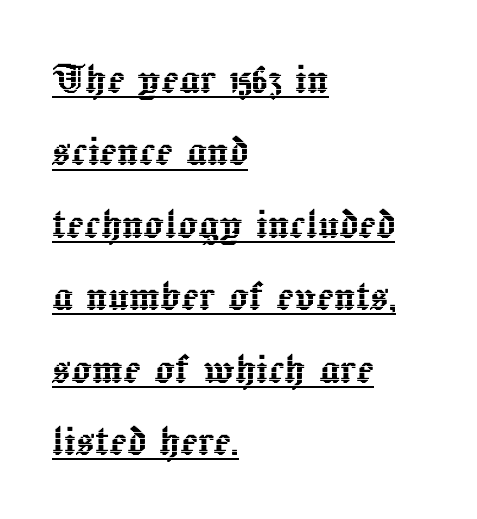
The specimen reads as upright at a glance. Characters follow at the spacing the type designer built in. A normal amount of white space separates one row of letters from the next. Typeset ragged right — the left edge is the straight one. Glance below the letters and you will spot a drawn line.
